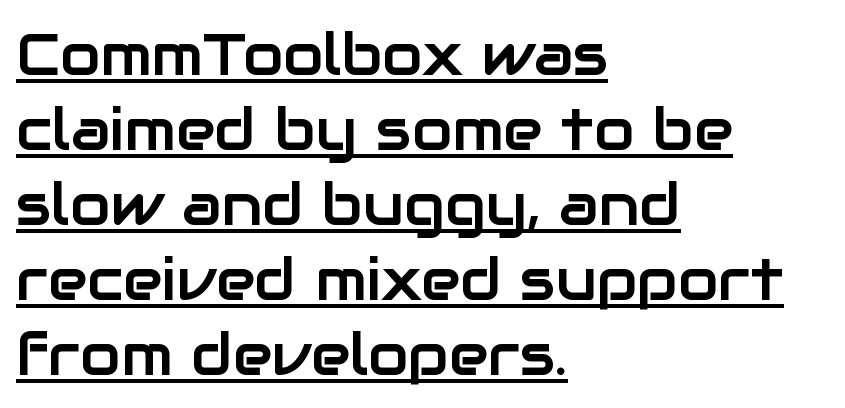
A sans-serif font was chosen for this passage. It's the straight-up-and-down kind of type. This rendering features underlined lettering. Default kerning and tracking; the words read as compact shapes.
